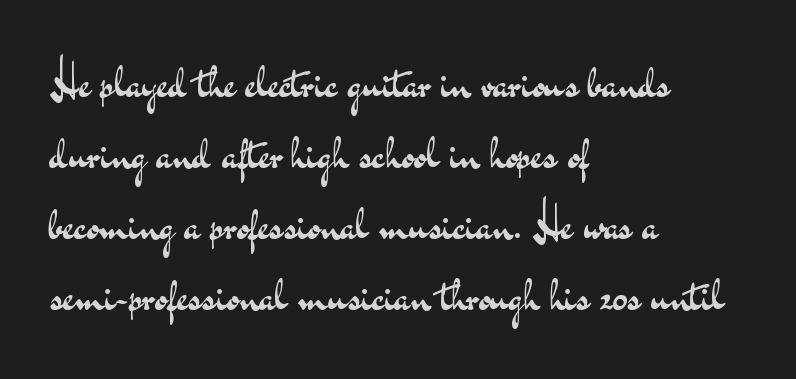
The image shows 45 px regular-weight, wide sans-serif type; set left-aligned, normal line spacing (1.58x), normal letter spacing, not underlined; medium stroke contrast and a small x-height.
